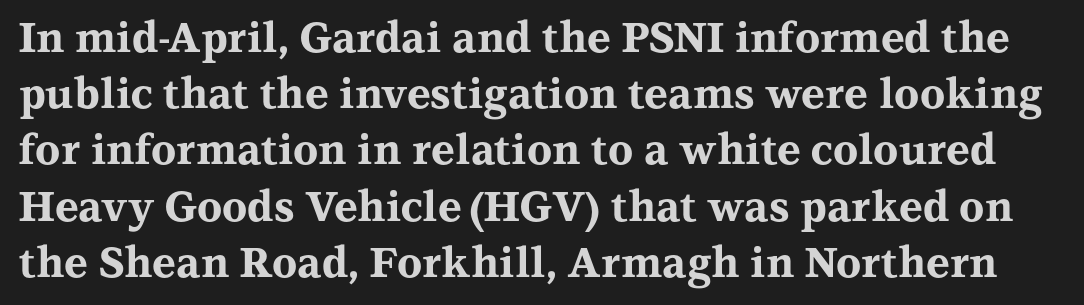
{"serif": "yes", "italic": "no", "bold": "yes", "weight": "bold", "width": "wide", "stroke_contrast": "medium", "x_height": "medium", "monospaced": "no", "underline": "no", "line_spacing": "normal", "line_spacing_ratio": 1.37, "letter_spacing": "normal", "letter_spacing_em": 0.0, "glyph_px": 41}
